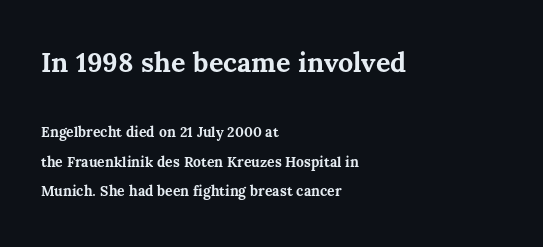
Quick note: interline space is abundant. The rendering shrinks the type as you move from the upper chunk to the lower. Students, this is bold: see how much ink each stroke carries. Rendered with straight, roman letterforms. Is the letter spacing exaggerated? No — it looks like the ordinary default. Is the block centered? No — it sits flush against the left margin.
